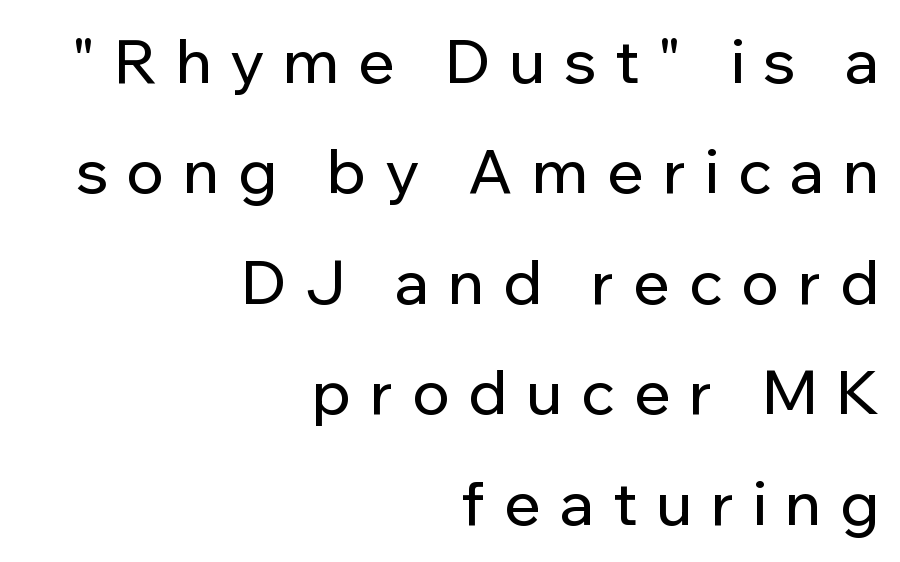
{"serif": "no", "italic": "no", "width": "normal", "stroke_contrast": "low", "x_height": "medium", "monospaced": "no", "underline": "no", "align": "right", "line_spacing_ratio": 1.81, "letter_spacing": "wide", "letter_spacing_em": 0.31, "glyph_px": 61}
